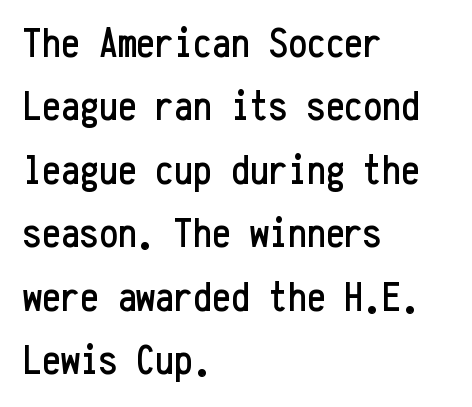
{"serif": "no", "italic": "no", "width": "condensed", "stroke_contrast": "low", "x_height": "medium", "monospaced": "yes", "underline": "no", "align": "left", "line_spacing": "normal", "line_spacing_ratio": 1.51, "letter_spacing": "normal", "letter_spacing_em": 0.0, "glyph_px": 42}
